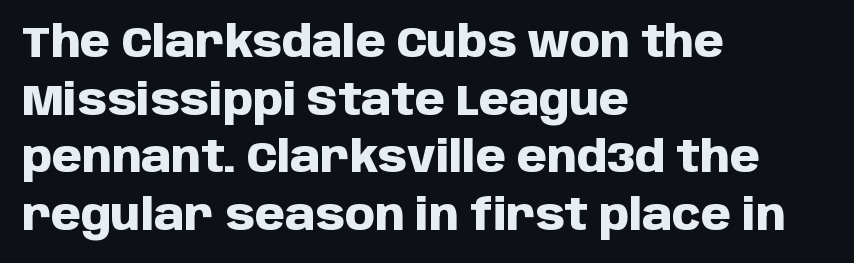
The setting favours the left margin, as ordinary paragraphs usually do. Rendered with straight, roman letterforms. The designer went with a sans here, leaving each stem footless. Horizontal bands of white between lines are of average thickness. Caption: bold face, heavy strokes.
